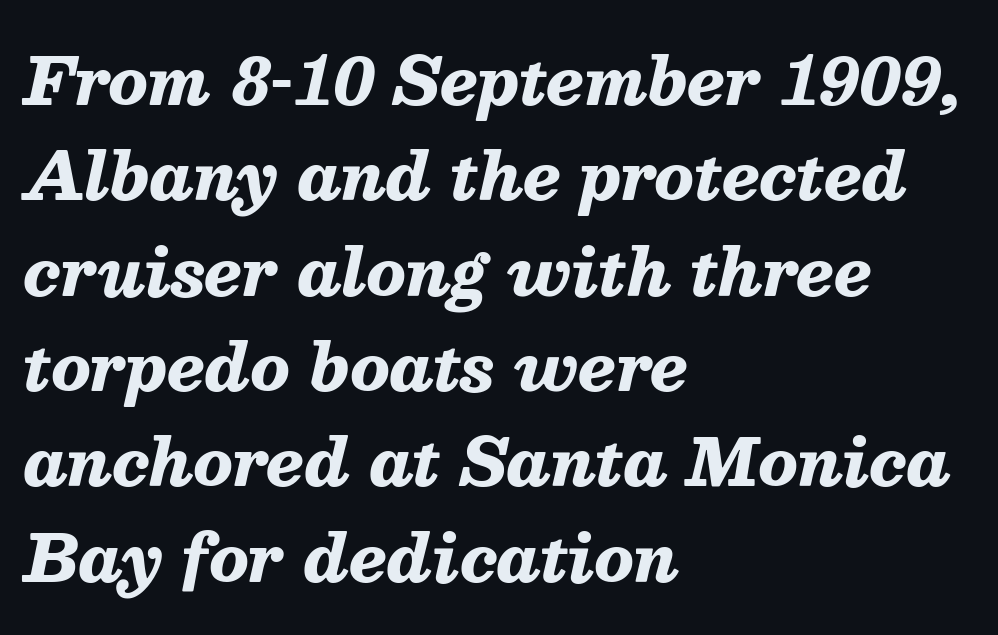
{"italic": "yes", "lean": "right", "slant_degrees": 13, "bold": "yes", "weight": "heavy", "width": "normal", "stroke_contrast": "medium", "x_height": "medium", "monospaced": "no", "underline": "no", "align": "left", "line_spacing": "normal", "line_spacing_ratio": 1.49, "letter_spacing": "normal", "letter_spacing_em": 0.0, "glyph_px": 64}
